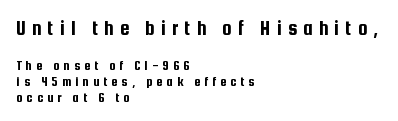
Q: Is the text italic (slanted)? A: No, it is upright.
Q: Is the text underlined? A: No.
Q: How is the paragraph aligned? A: Left-aligned.
Q: Is the spacing between letters normal or unusually wide? A: Unusually wide.
Q: Is the spacing between lines tight, normal or loose? A: Tight.
Q: Which block of text is set in a larger size, the first (top) or the second (bottom)? A: The first (top) one.
